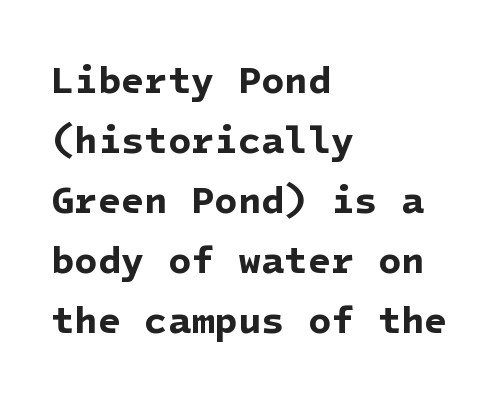
Does the type have serifs? No, each stem ends abruptly. The passage shown stacks its lines at a standard gap. Every letter is thick-stroked: bold, no question. Each line starts at the same left margin while the right side varies. Clear beneath every line of the passage. The type is set solid horizontally, with unmodified tracking.
